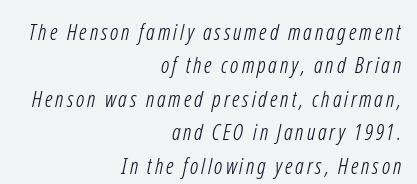
{"bold": "no", "underline": "no", "align": "right", "line_spacing": "normal", "line_spacing_ratio": 1.52, "glyph_px": 22}
